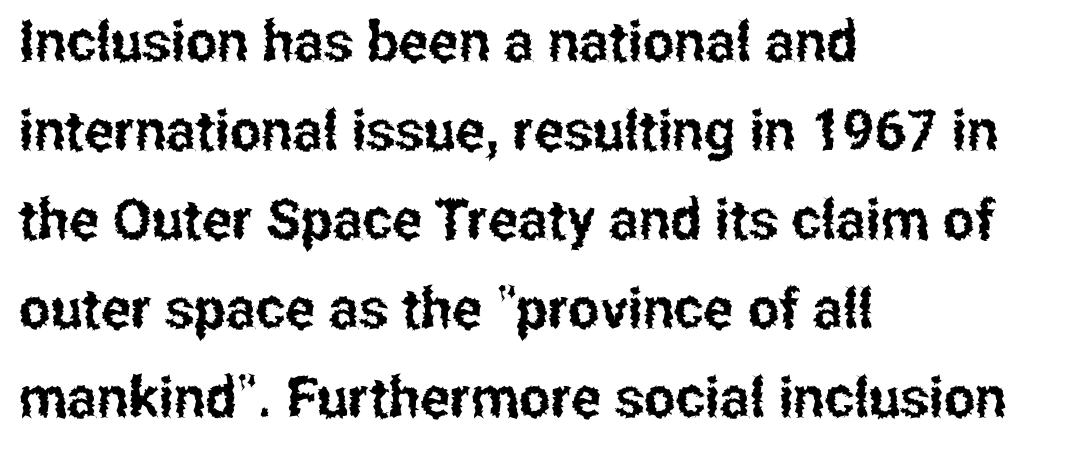
Q: Is the text italic (slanted)? A: No, it is upright.
Q: Is the typeface a serif or a sans-serif typeface? A: Sans-serif.
Q: Is the text underlined? A: No.
Q: How is the paragraph aligned? A: Left-aligned.
Q: Is the spacing between letters normal or unusually wide? A: Normal.
Q: Is the spacing between lines tight, normal or loose? A: Normal.
Q: Width (condensed, normal, or wide)? A: Condensed.
Q: Stroke contrast? A: Low.
Q: x-height? A: Medium.
Q: Monospaced? A: No.
